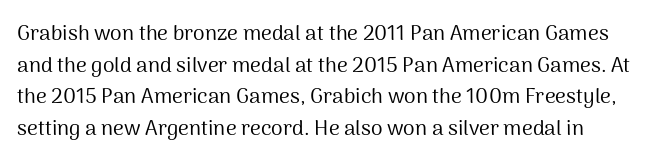
Rule under the text: the space is simply empty. Heaviness? Minimal to ordinary, like unemphasized prose. The type sits square on the baseline with zero lean. Glyph-to-glyph distance matches everyday printed text. Compared with typical paragraphs, the rows here are spaced about the same.
